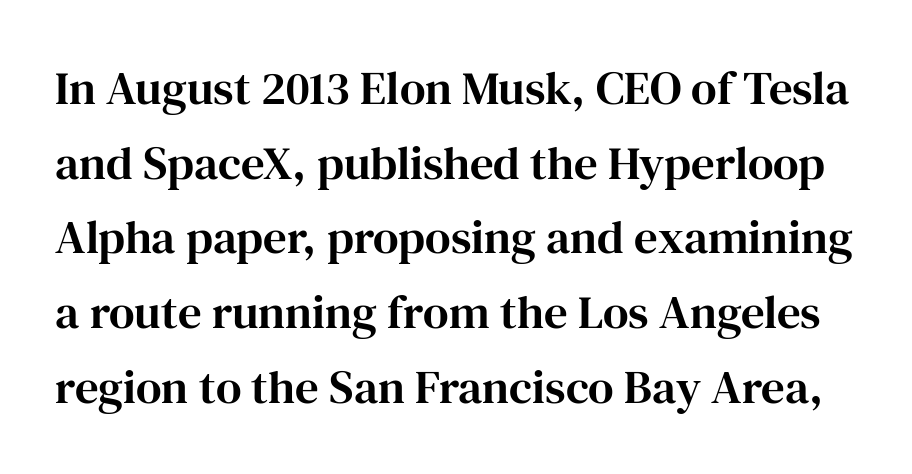
In terms of letterform style, serifs are clearly present. In terms of letterspacing, this is plain default setting. This is roman type, the default non-slanted kind. Just letters on the line, the space beneath them empty. Spacing verdict: proportional, widths tailored to each character.
